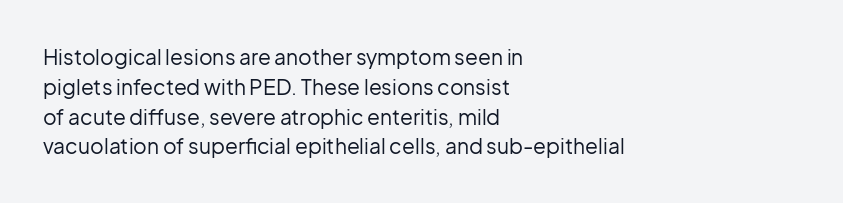
{"italic": "no", "bold": "no", "underline": "no", "align": "left", "line_spacing": "normal", "line_spacing_ratio": 1.42, "letter_spacing": "normal", "letter_spacing_em": 0.0, "glyph_px": 21}
